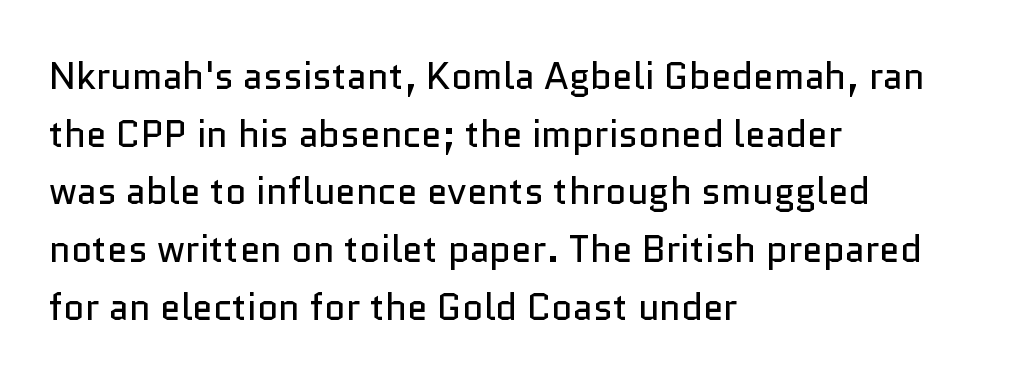
The image shows 37 px regular-weight sans-serif type, upright; set left-aligned, normal line spacing (1.56x), normal letter spacing, not underlined; low stroke contrast and a medium x-height.
